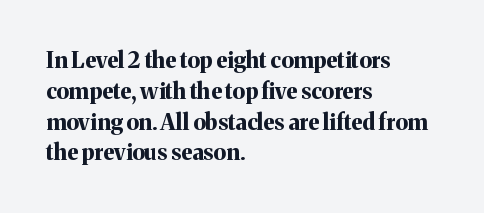
The image shows 22 px bold type, upright; set left-aligned, normal line spacing (1.4x), normal letter spacing, not underlined.
